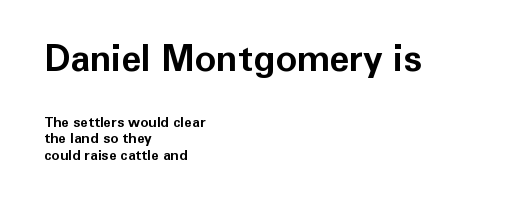
The image shows 36 px bold sans-serif type, upright; set left-aligned, line spacing 1.19x, normal letter spacing, not underlined; the first (top) block is 2.57x larger; low stroke contrast and a medium x-height.
